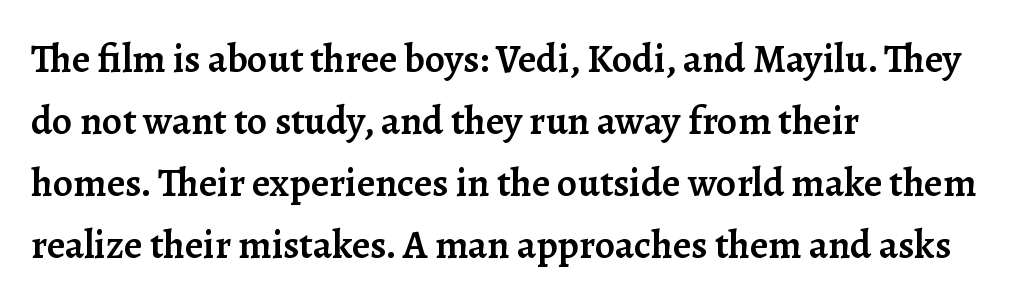
Q: Is the text bold? A: Semi-bold.
Q: Is the text italic (slanted)? A: No, it is upright.
Q: Is the typeface a serif or a sans-serif typeface? A: Serif.
Q: Is the text underlined? A: No.
Q: How is the paragraph aligned? A: Left-aligned.
Q: Is the spacing between letters normal or unusually wide? A: Normal.
Q: Is the spacing between lines tight, normal or loose? A: Normal.
Q: Width (condensed, normal, or wide)? A: Normal.
Q: Stroke contrast? A: Low.
Q: x-height? A: Medium.
Q: Monospaced? A: No.
